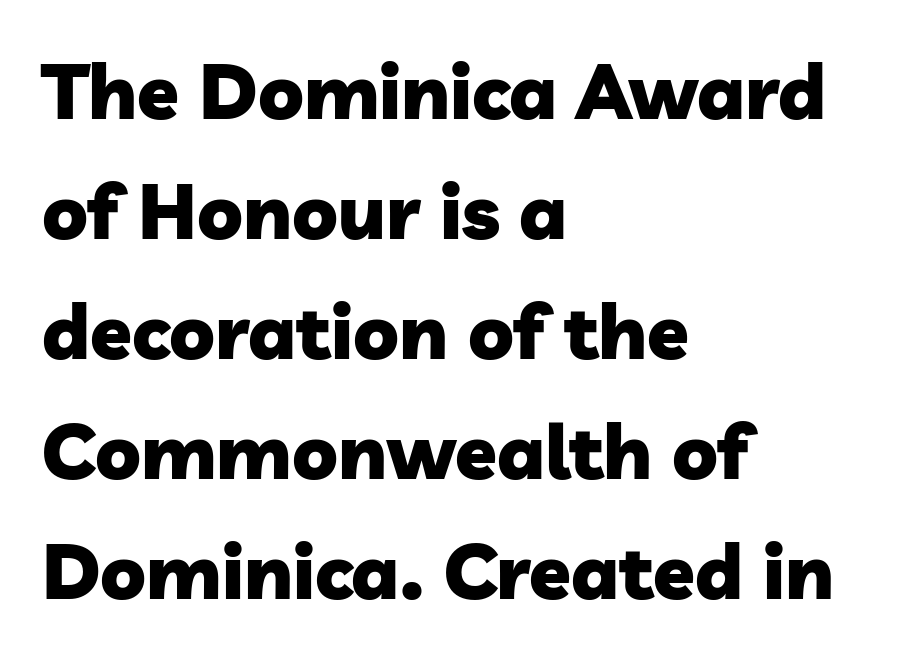
Character widths vary here, with narrow letters taking less room than wide ones. Every letter is thick-stroked: bold, no question. The passage is arranged the way most books set body copy — flush left. Has an underline been added? It has not. The block of text has a typical density, with ordinary space between rows.
